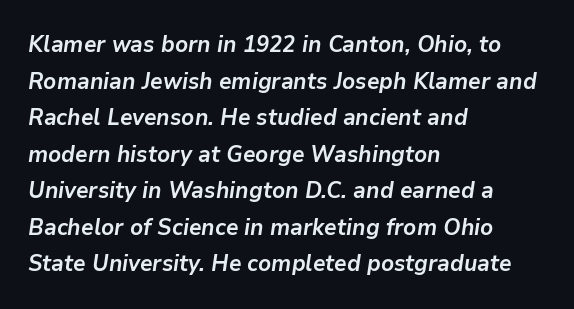
Descender tails drop into unmarked territory. Its strokes are broad and dark, the hallmark of bold type. Evenly set lines give the paragraph a standard silhouette. Between one letter and the next there's only the usual sliver of space. You can tell it's italic because the verticals aren't actually vertical. The lines in this sample share a left origin and differ only in where they stop.
